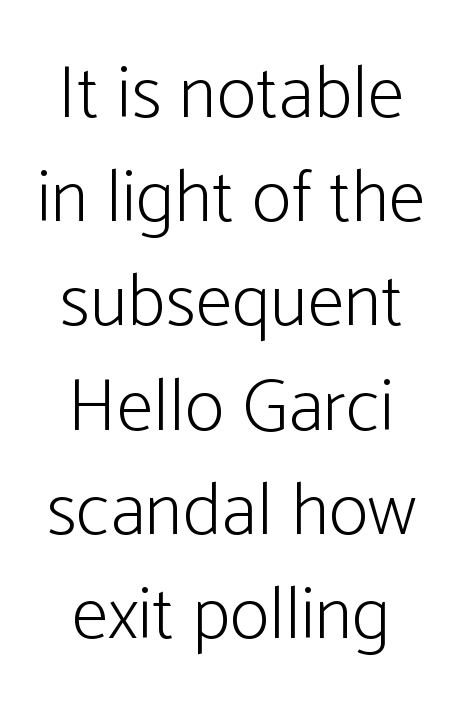
{"serif": "no", "italic": "no", "bold": "no", "weight": "light", "width": "condensed", "stroke_contrast": "low", "x_height": "medium", "monospaced": "no", "underline": "no", "align": "center", "line_spacing": "normal", "line_spacing_ratio": 1.39, "letter_spacing": "normal", "letter_spacing_em": 0.0, "glyph_px": 75}
